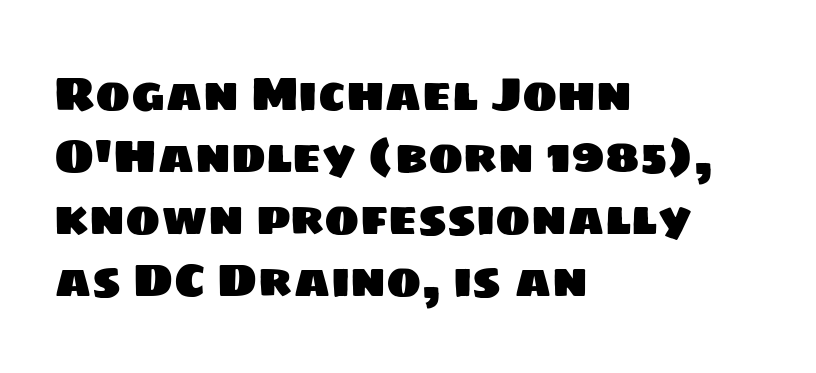
Q: Is the typeface a serif or a sans-serif typeface? A: Sans-serif.
Q: Is the text underlined? A: No.
Q: How is the paragraph aligned? A: Left-aligned.
Q: Is the spacing between letters normal or unusually wide? A: Normal.
Q: Is the spacing between lines tight, normal or loose? A: Normal.
Q: Width (condensed, normal, or wide)? A: Normal.
Q: Stroke contrast? A: Low.
Q: x-height? A: Large.
Q: Monospaced? A: No.
